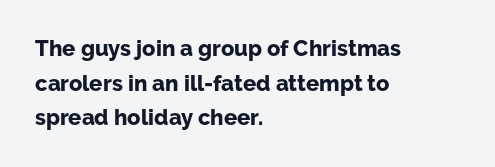
The image shows 22 px bold type, upright; set left-aligned, normal line spacing (1.57x), normal letter spacing, not underlined.
